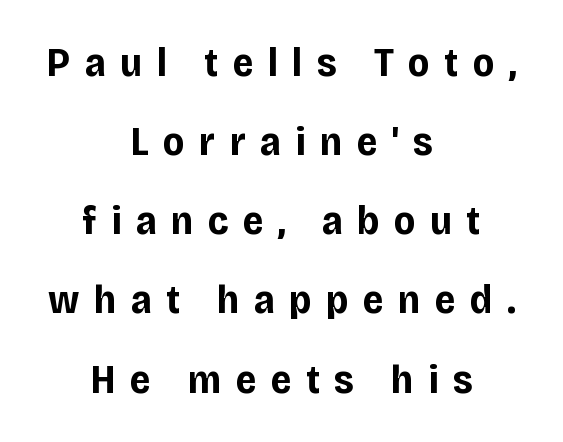
Q: Is the text bold? A: Yes.
Q: Is the text italic (slanted)? A: No, it is upright.
Q: Is the typeface a serif or a sans-serif typeface? A: Sans-serif.
Q: Is the text underlined? A: No.
Q: How is the paragraph aligned? A: Centered.
Q: Is the spacing between letters normal or unusually wide? A: Unusually wide.
Q: Is the spacing between lines tight, normal or loose? A: Loose.
Q: Width (condensed, normal, or wide)? A: Normal.
Q: Stroke contrast? A: Low.
Q: x-height? A: Large.
Q: Monospaced? A: No.
